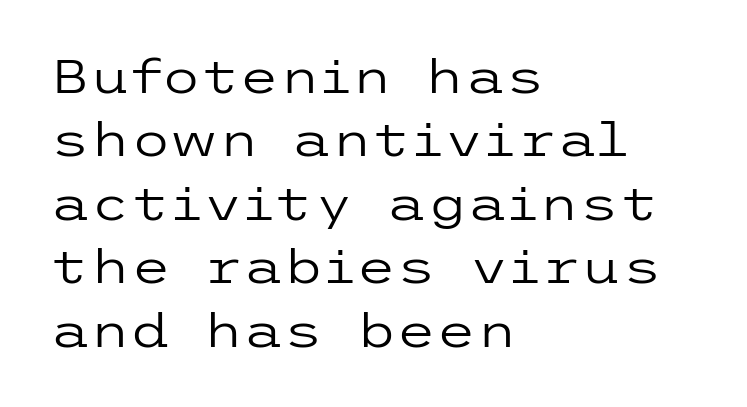
Note: no serifs on the glyphs. Evenly set lines give the paragraph a standard silhouette. A classic flush-left, rag-right setting is used for this passage. A roman cut, with each character standing at attention. The line texture is even and compact thanks to regular tracking.
